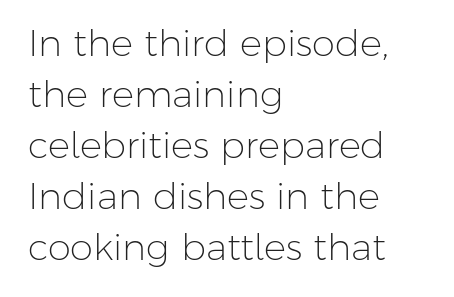
Posture: straight, roman, zero tilt. The face looks like a standard text weight, possibly lighter. Do the characters align in a grid? No, the font is proportional. Just letters on the line, the space beneath them empty. This sample keeps an unexceptional amount of space between lines.
